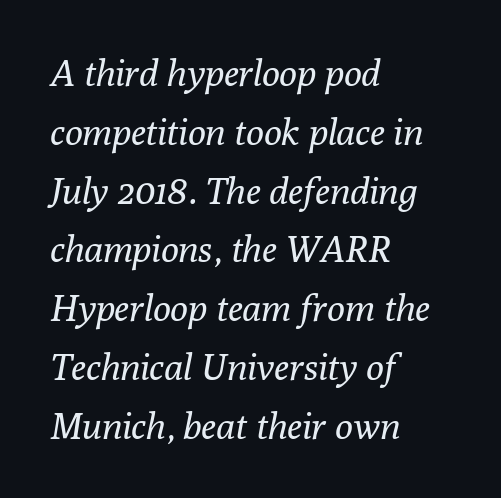
The image shows 37 px regular-weight serif type, italic (leaning right); set left-aligned, normal line spacing (1.59x), normal letter spacing, not underlined; low stroke contrast and a medium x-height.
